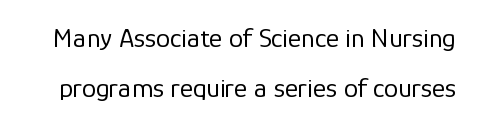
The image shows 28 px regular-weight sans-serif type, upright; set line spacing 1.79x, normal letter spacing, not underlined; low stroke contrast and a medium x-height.
